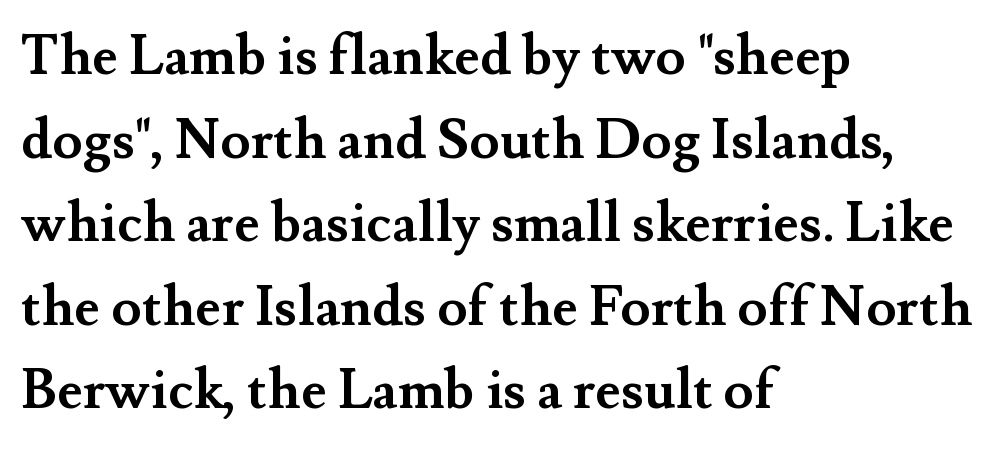
The image shows 55 px semibold serif type, upright; set left-aligned, normal line spacing (1.52x), normal letter spacing, not underlined; medium stroke contrast and a small x-height.
